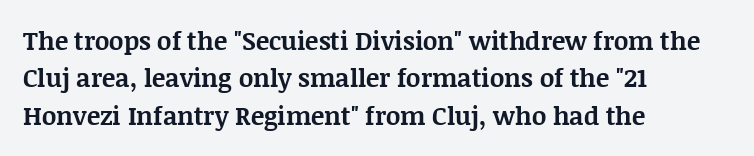
{"italic": "no", "bold": "yes", "underline": "no", "align": "left", "line_spacing": "normal", "line_spacing_ratio": 1.5, "letter_spacing": "normal", "letter_spacing_em": 0.0, "glyph_px": 25}
